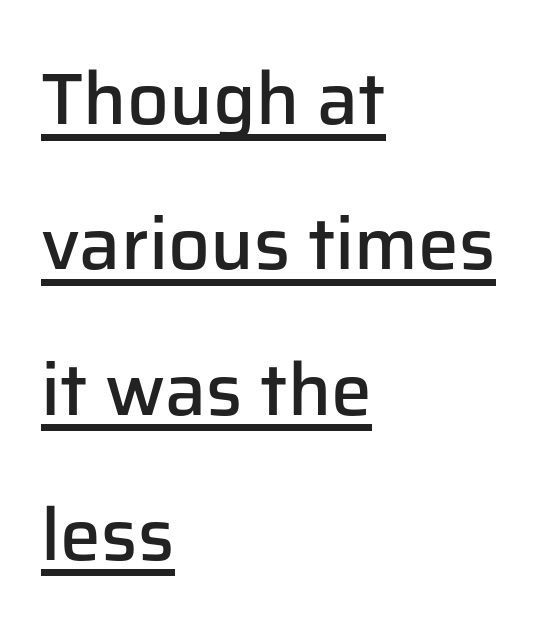
The image shows 73 px semibold sans-serif type, upright; set left-aligned, loose line spacing (1.99x), normal letter spacing, underlined; low stroke contrast and a medium x-height.
